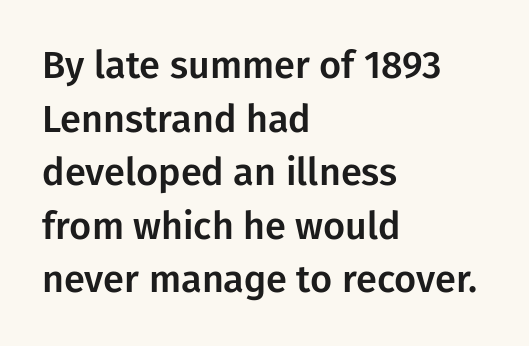
Q: Is the text italic (slanted)? A: No, it is upright.
Q: Is the typeface a serif or a sans-serif typeface? A: Sans-serif.
Q: Is the text underlined? A: No.
Q: How is the paragraph aligned? A: Left-aligned.
Q: Is the spacing between letters normal or unusually wide? A: Normal.
Q: Is the spacing between lines tight, normal or loose? A: Normal.
Q: Width (condensed, normal, or wide)? A: Normal.
Q: Stroke contrast? A: Low.
Q: x-height? A: Medium.
Q: Monospaced? A: No.
